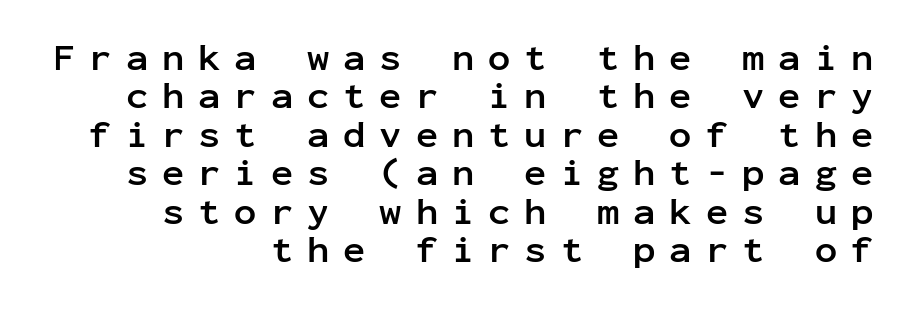
Q: Is the text bold? A: Yes.
Q: Is the text italic (slanted)? A: No, it is upright.
Q: Is the typeface a serif or a sans-serif typeface? A: Sans-serif.
Q: Is the text underlined? A: No.
Q: How is the paragraph aligned? A: Right-aligned.
Q: Is the spacing between letters normal or unusually wide? A: Unusually wide.
Q: Is the spacing between lines tight, normal or loose? A: Tight.
Q: Width (condensed, normal, or wide)? A: Normal.
Q: Stroke contrast? A: Low.
Q: x-height? A: Medium.
Q: Monospaced? A: Yes.
